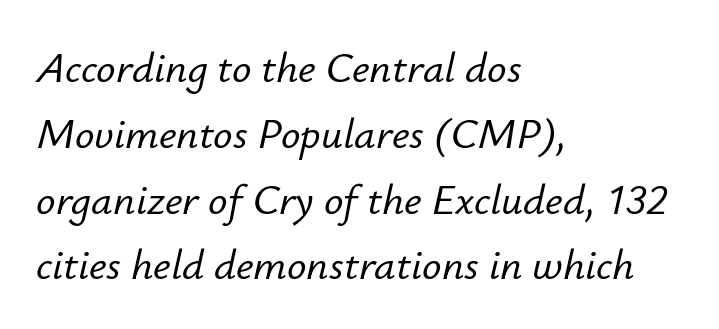
The image shows 43 px text type, italic (leaning right); set left-aligned, normal line spacing (1.53x), normal letter spacing, not underlined; low stroke contrast and a small x-height.
